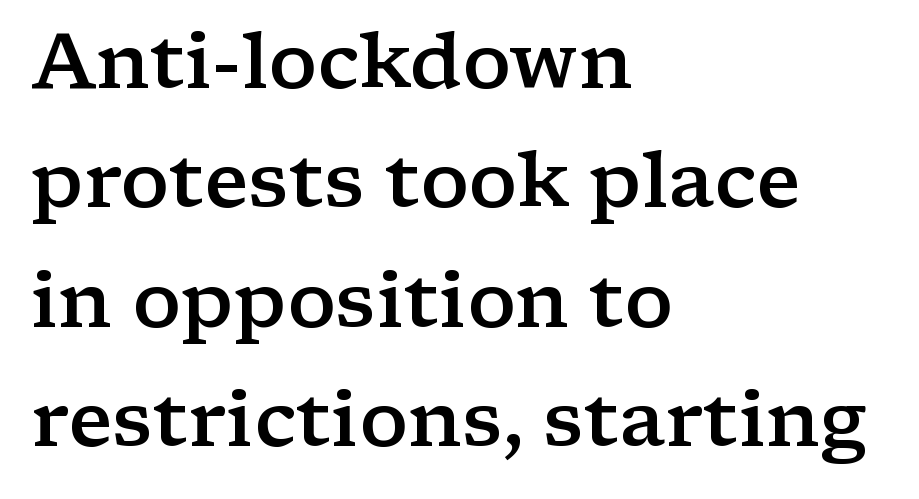
{"serif": "yes", "italic": "no", "bold": "semi", "weight": "semibold", "width": "wide", "stroke_contrast": "low", "x_height": "medium", "monospaced": "no", "underline": "no", "align": "left", "line_spacing": "normal", "line_spacing_ratio": 1.55, "letter_spacing": "normal", "letter_spacing_em": 0.0, "glyph_px": 77}
